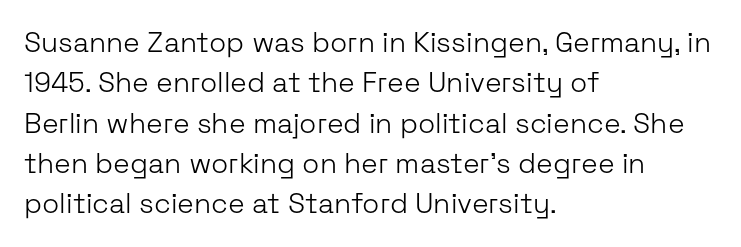
Q: Is the text bold? A: No.
Q: Is the text italic (slanted)? A: No, it is upright.
Q: Is the typeface a serif or a sans-serif typeface? A: Sans-serif.
Q: Is the text underlined? A: No.
Q: How is the paragraph aligned? A: Left-aligned.
Q: Is the spacing between letters normal or unusually wide? A: Normal.
Q: Is the spacing between lines tight, normal or loose? A: Normal.
Q: Width (condensed, normal, or wide)? A: Normal.
Q: Stroke contrast? A: Low.
Q: x-height? A: Medium.
Q: Monospaced? A: No.
